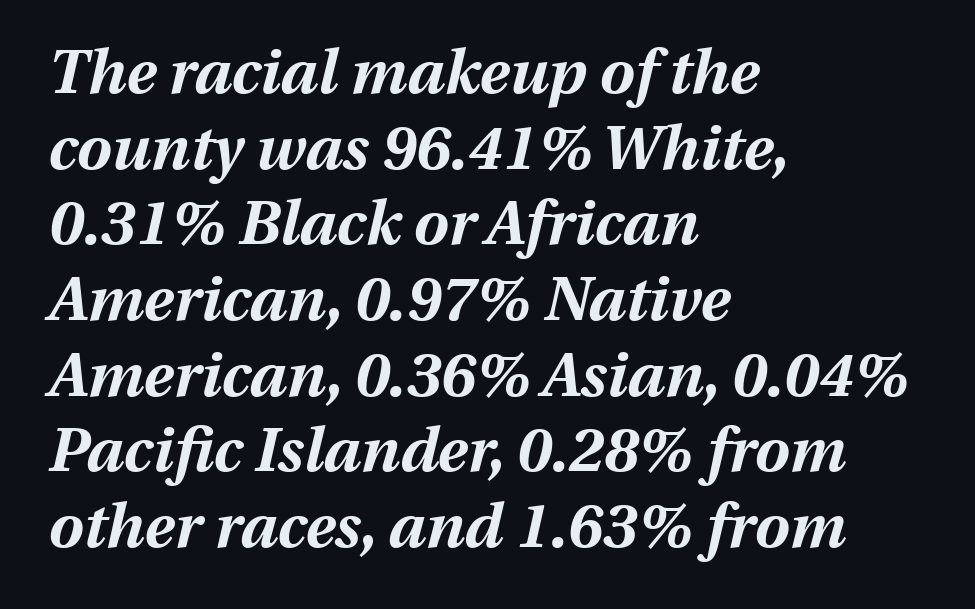
Q: Is the text bold? A: Yes.
Q: Is the text italic (slanted)? A: Yes, it leans right by about 13 degrees.
Q: Is the text underlined? A: No.
Q: How is the paragraph aligned? A: Left-aligned.
Q: Is the spacing between letters normal or unusually wide? A: Normal.
Q: Width (condensed, normal, or wide)? A: Normal.
Q: Stroke contrast? A: Medium.
Q: x-height? A: Medium.
Q: Monospaced? A: No.
